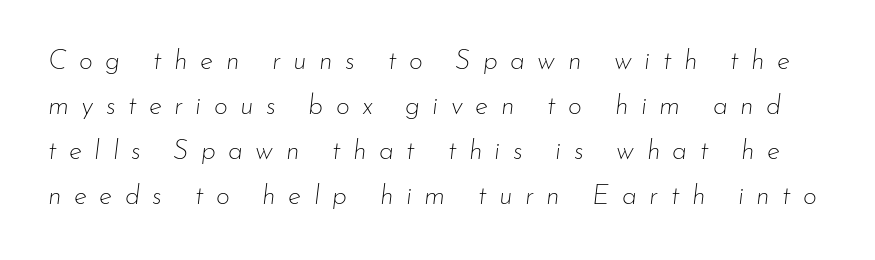
The zone under the glyphs is completely vacant. Stems here are at most as thick as an everyday book face. Loose tracking; the words dissolve into strings of separated letters. The line-height multiplier appears to be the usual default. Characters are canted at an angle relative to the baseline's perpendicular.
